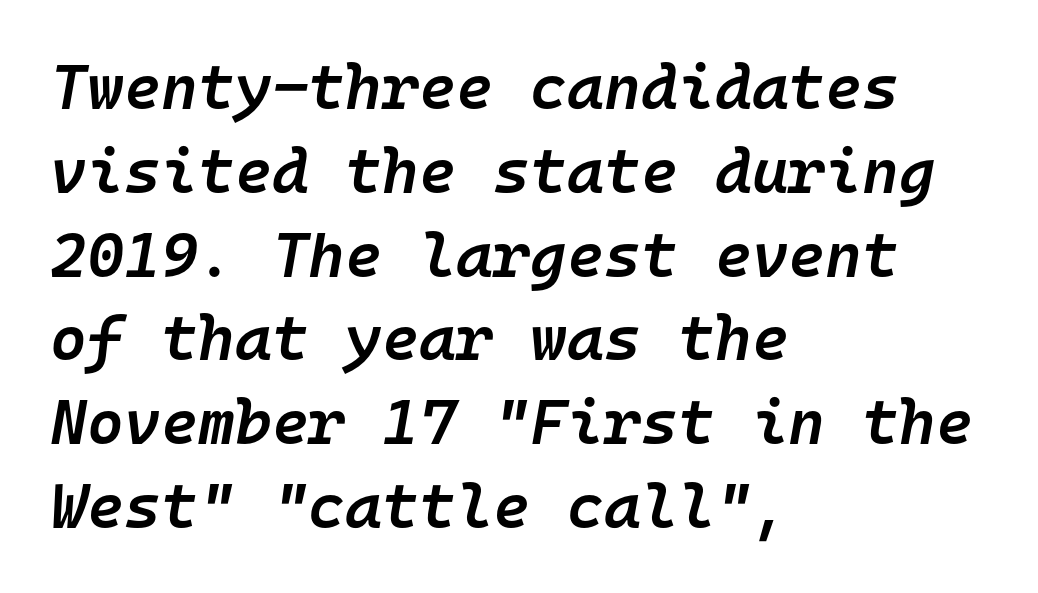
The image shows 63 px semibold type, italic (leaning right), monospaced; set left-aligned, normal line spacing (1.33x), normal letter spacing, not underlined; low stroke contrast and a medium x-height.
